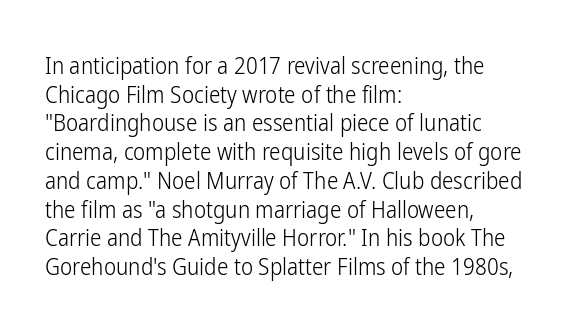
Q: Is the text bold? A: No.
Q: Is the text italic (slanted)? A: No, it is upright.
Q: Is the text underlined? A: No.
Q: How is the paragraph aligned? A: Left-aligned.
Q: Is the spacing between letters normal or unusually wide? A: Normal.
Q: Is the spacing between lines tight, normal or loose? A: Normal.
